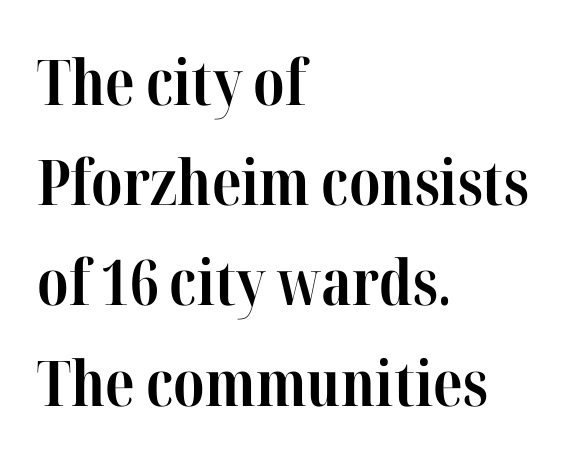
Weight check: bold — yes, fully. One-word summary of the alignment: left. You can tell it's not italic because the verticals are truly vertical. The font family rendered here belongs to the serif group. Regular leading.
